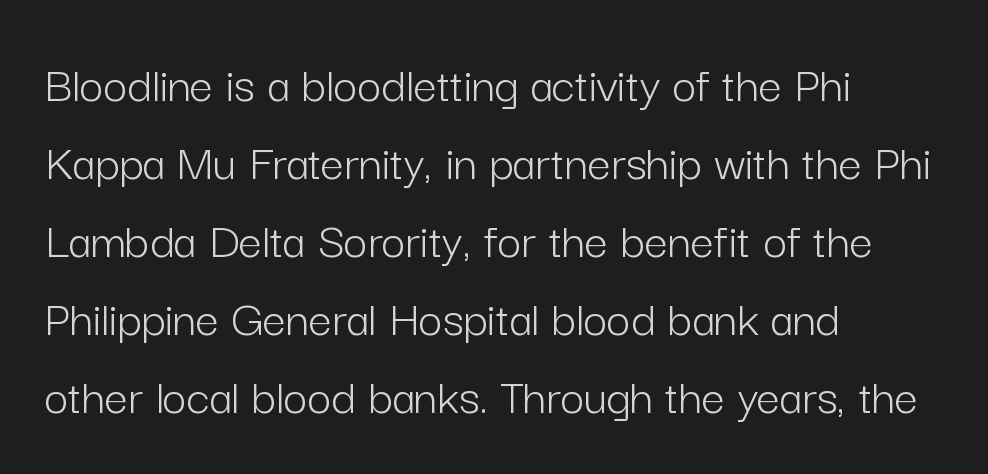
Q: Is the text bold? A: No.
Q: Is the text italic (slanted)? A: No, it is upright.
Q: Is the typeface a serif or a sans-serif typeface? A: Sans-serif.
Q: Is the text underlined? A: No.
Q: How is the paragraph aligned? A: Left-aligned.
Q: Is the spacing between letters normal or unusually wide? A: Normal.
Q: Is the spacing between lines tight, normal or loose? A: Normal.
Q: Width (condensed, normal, or wide)? A: Normal.
Q: Stroke contrast? A: Low.
Q: x-height? A: Medium.
Q: Monospaced? A: No.
